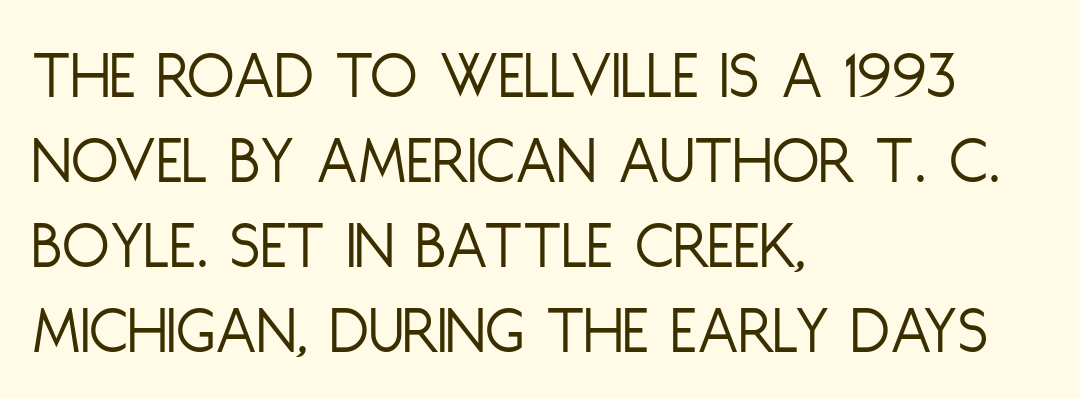
The image shows 69 px light, condensed sans-serif type, upright; set left-aligned, line spacing 1.23x, normal letter spacing, not underlined; low stroke contrast and a large x-height.
